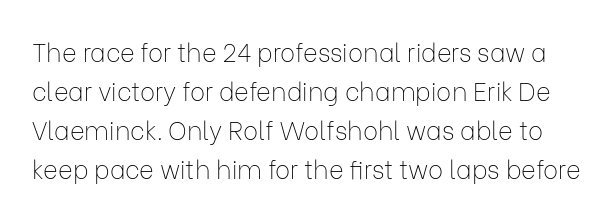
A typesetter would call this leading conventional body-copy spacing. Each row of text sits above clean, open space. The letterforms sit shoulder to shoulder at normal distance. Is the stroke heavy? The answer is a plain regular-or-lighter.
